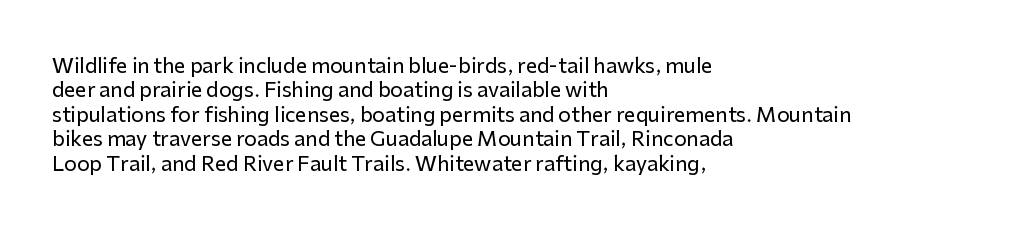
{"italic": "no", "underline": "no", "align": "left", "line_spacing_ratio": 1.22, "letter_spacing": "normal", "letter_spacing_em": 0.0, "glyph_px": 20}
